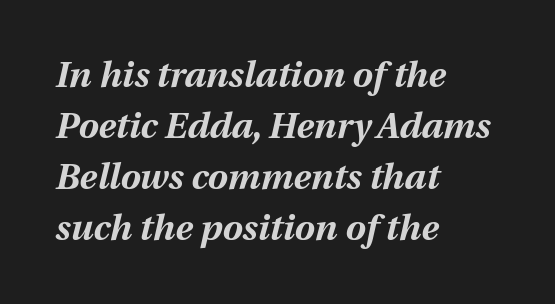
{"italic": "yes", "lean": "right", "slant_degrees": 12, "bold": "yes", "weight": "bold", "width": "normal", "stroke_contrast": "medium", "x_height": "medium", "monospaced": "no", "underline": "no", "align": "left", "line_spacing": "normal", "line_spacing_ratio": 1.42, "letter_spacing": "normal", "letter_spacing_em": 0.0, "glyph_px": 36}
